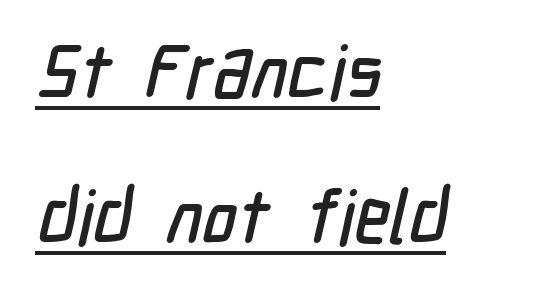
Honestly, the rows look like they've been pulled way apart. Standard letterfit; no display-style spreading of the glyphs. The lettering is marked with a stroke running underneath it. This sample is left-justified, so line endings fall wherever the words run out. Serif or sans? Sans — the stroke terminals are bare.
